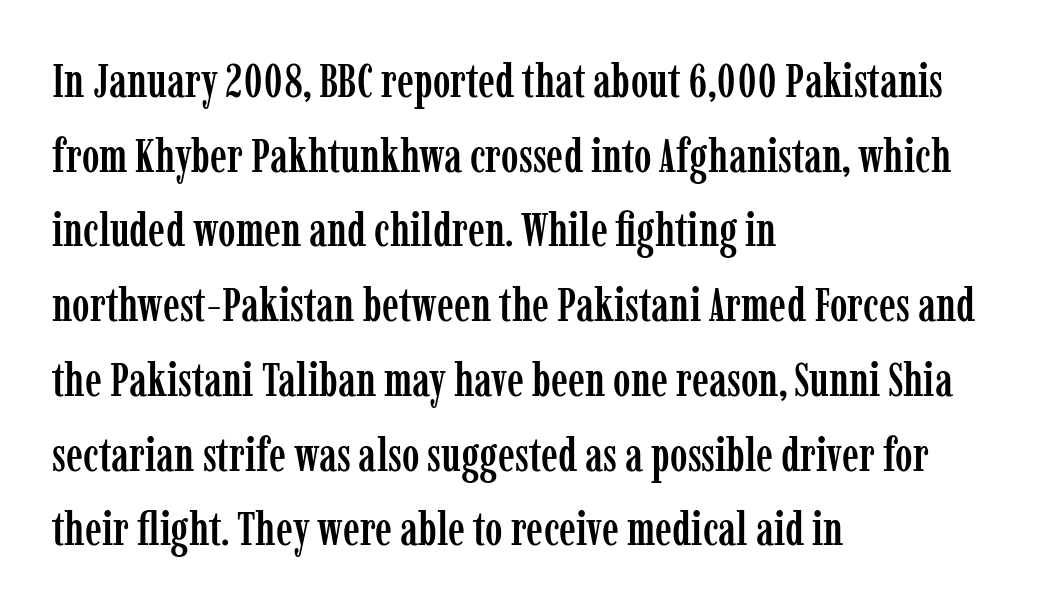
Think of a printed novel: that variable character pitch is what you see here. If you measured baseline to baseline, you'd find a middling distance. Are there feet on the stems? There are — it's a serif. Plain, unruled lines of type.
